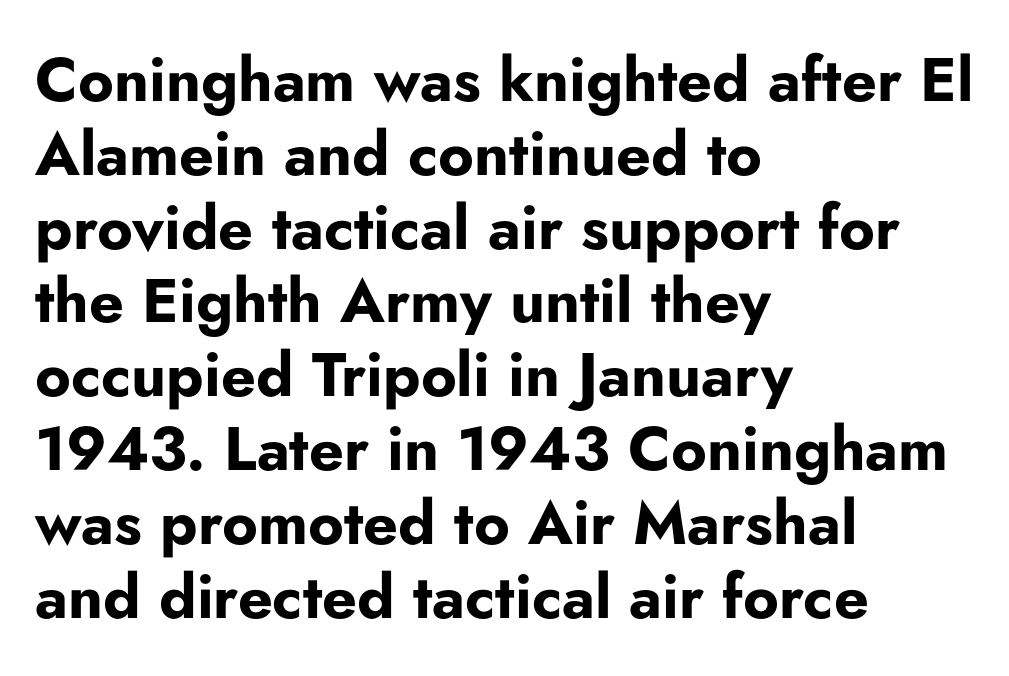
The image shows 61 px bold sans-serif type, upright; set left-aligned, line spacing 1.21x, normal letter spacing, not underlined; low stroke contrast and a small x-height.
